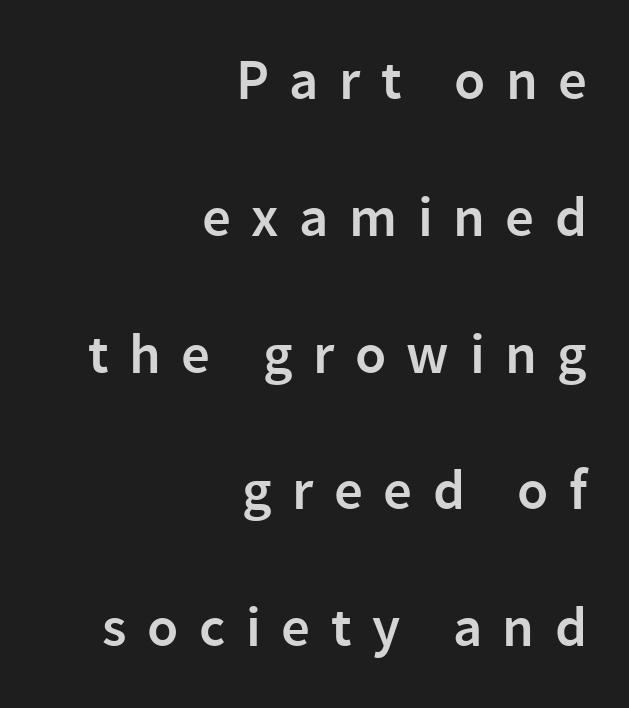
The image shows 57 px semibold sans-serif type, upright; set right-aligned, loose line spacing (2.4x), unusually wide letter spacing (+0.36 em), not underlined; low stroke contrast and a medium x-height.
